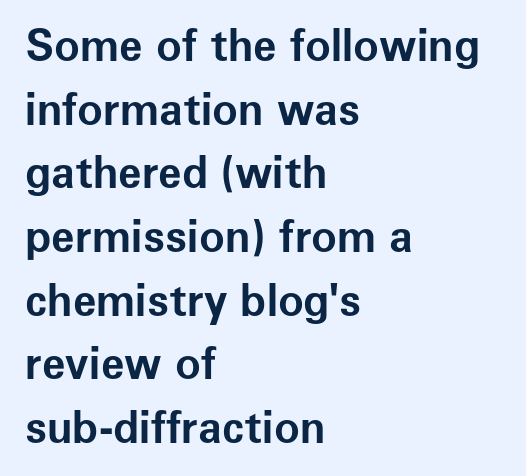
{"serif": "no", "italic": "no", "bold": "yes", "weight": "bold", "width": "normal", "stroke_contrast": "low", "x_height": "medium", "monospaced": "no", "underline": "no", "align": "left", "line_spacing": "normal", "line_spacing_ratio": 1.48, "letter_spacing": "normal", "letter_spacing_em": 0.0, "glyph_px": 43}
